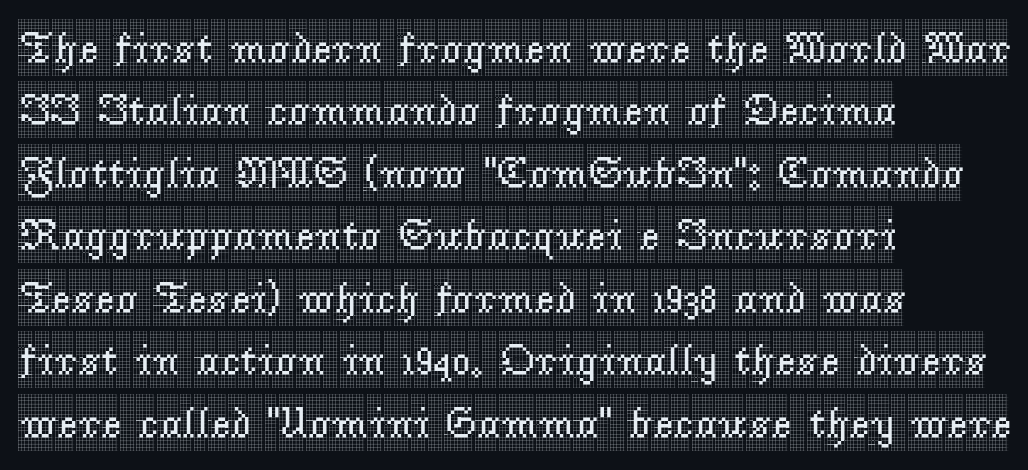
Type style note: has serifs. The letters advance in unequal steps, a hallmark of proportional type. Quick note: not italic, upright. Beneath every word, the page is bare. Words appear dense and cohesive because spacing is normal. Vertically, the passage feels balanced, rows spaced as you'd expect.
